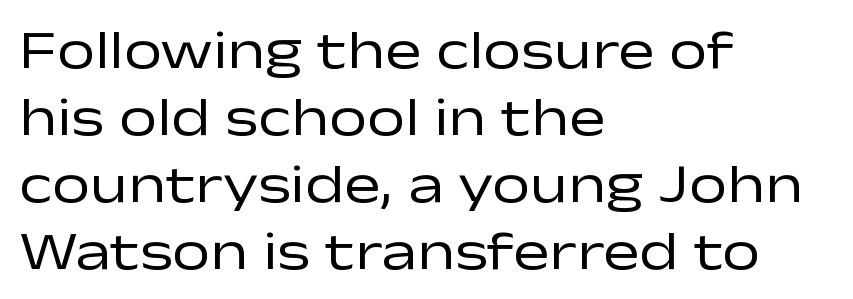
Q: Is the text bold? A: No.
Q: Is the text italic (slanted)? A: No, it is upright.
Q: Is the typeface a serif or a sans-serif typeface? A: Sans-serif.
Q: Is the text underlined? A: No.
Q: How is the paragraph aligned? A: Left-aligned.
Q: Is the spacing between letters normal or unusually wide? A: Normal.
Q: Width (condensed, normal, or wide)? A: Wide.
Q: Stroke contrast? A: Low.
Q: x-height? A: Medium.
Q: Monospaced? A: No.
